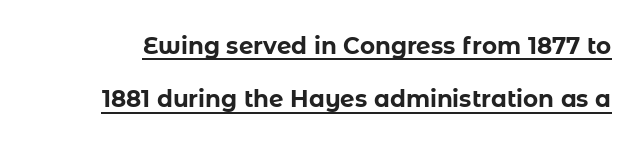
The lettering stays uniformly vertical, giving the passage a roman look. Every word sits above its own underline. Between one letter and the next there's only the usual sliver of space. Notice the wide empty band between every row — that's loose leading.
